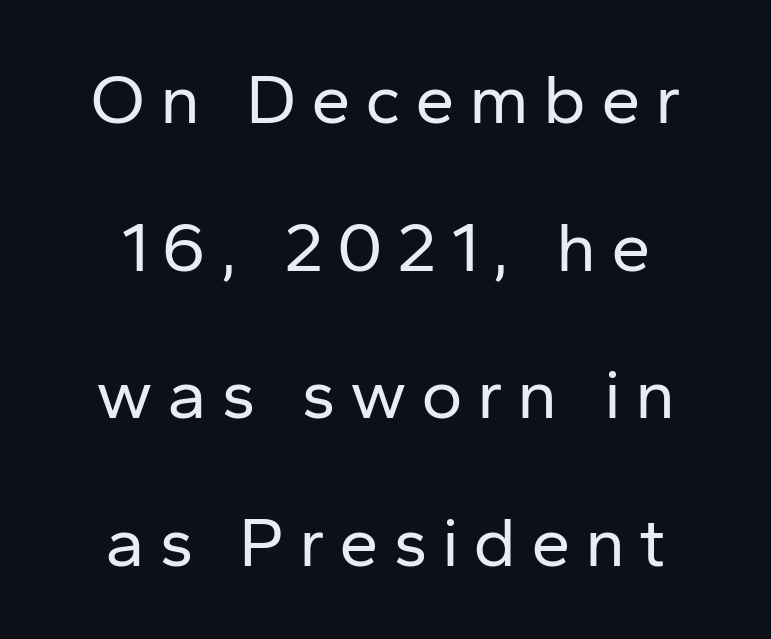
{"serif": "no", "italic": "no", "bold": "no", "weight": "regular", "width": "normal", "stroke_contrast": "low", "x_height": "medium", "monospaced": "no", "underline": "no", "align": "center", "line_spacing": "loose", "line_spacing_ratio": 2.08, "letter_spacing": "wide", "letter_spacing_em": 0.2, "glyph_px": 71}
